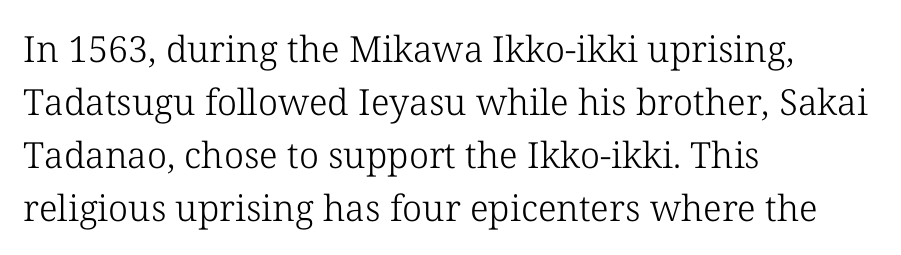
Weight: not bold — regular or lighter. The lettering holds an erect, upright posture throughout. These lines are composed in type with serifs. The gaps between neighbouring characters are ordinary and unremarkable.
